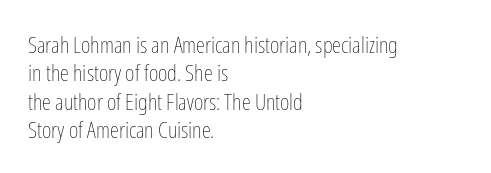
Nobody touched the tracking dial on this one. Visually the block forms a straight wall on the left and a jagged coastline on the right. Posture: upright roman. Beneath every word, the page is bare.
